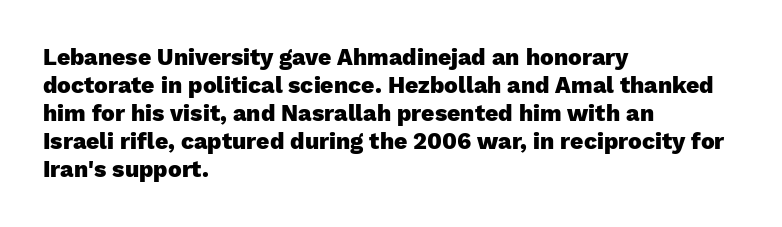
The image shows 23 px bold type, upright; set left-aligned, line spacing 1.22x, normal letter spacing, not underlined.
